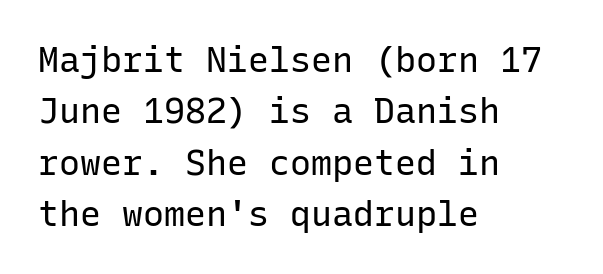
The image shows 35 px regular-weight sans-serif type, upright, monospaced; set left-aligned, normal line spacing (1.47x), normal letter spacing, not underlined; low stroke contrast and a medium x-height.
